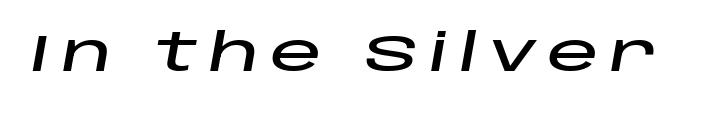
Check the space under the baseline: it is left empty. Proportional: the letters do not fall into vertical columns. An italicized treatment has been applied to the whole sample. In terms of letterspacing, this is a distinctly airy, spread setting.
